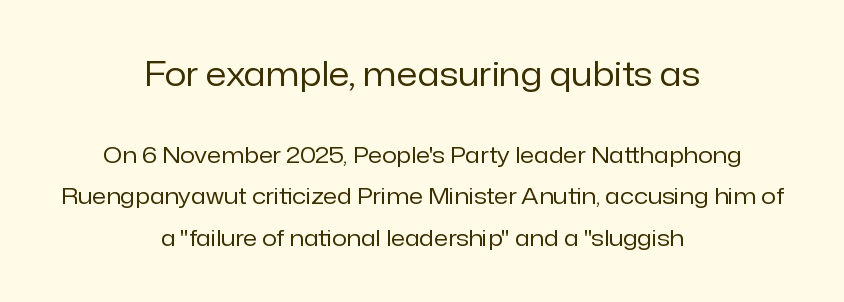
Q: Is the text bold? A: No.
Q: Is the text italic (slanted)? A: No, it is upright.
Q: Is the typeface a serif or a sans-serif typeface? A: Sans-serif.
Q: Is the text underlined? A: No.
Q: How is the paragraph aligned? A: Centered.
Q: Is the spacing between letters normal or unusually wide? A: Normal.
Q: Which block of text is set in a larger size, the first (top) or the second (bottom)? A: The first (top) one.
Q: Width (condensed, normal, or wide)? A: Normal.
Q: Stroke contrast? A: Low.
Q: x-height? A: Medium.
Q: Monospaced? A: No.
